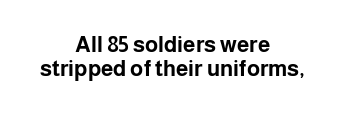
Q: Is the text bold? A: Yes.
Q: Is the text italic (slanted)? A: No, it is upright.
Q: Is the text underlined? A: No.
Q: How is the paragraph aligned? A: Centered.
Q: Is the spacing between letters normal or unusually wide? A: Normal.
Q: Is the spacing between lines tight, normal or loose? A: Tight.
